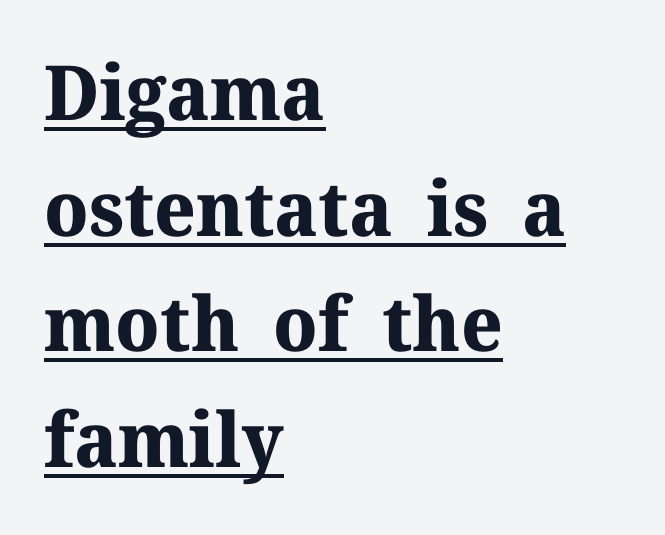
The image shows 76 px bold serif type, upright; set left-aligned, normal line spacing (1.52x), normal letter spacing, underlined; medium stroke contrast and a medium x-height.
